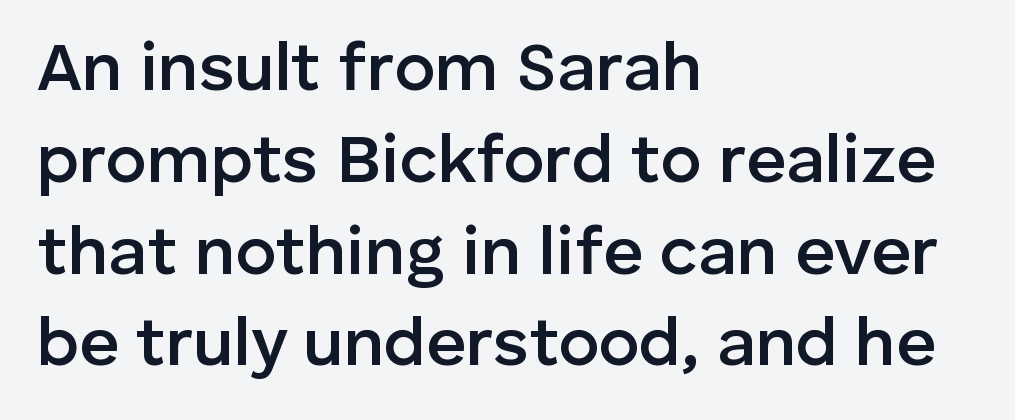
{"serif": "no", "italic": "no", "bold": "semi", "weight": "semibold", "width": "normal", "stroke_contrast": "low", "x_height": "medium", "monospaced": "no", "underline": "no", "align": "left", "line_spacing": "normal", "line_spacing_ratio": 1.33, "letter_spacing": "normal", "letter_spacing_em": 0.0, "glyph_px": 69}
